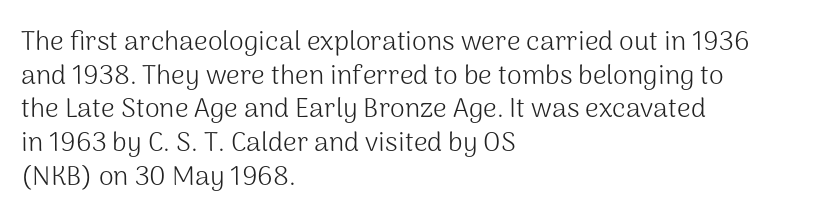
{"italic": "no", "bold": "no", "underline": "no", "align": "left", "line_spacing": "normal", "line_spacing_ratio": 1.25, "letter_spacing": "normal", "letter_spacing_em": 0.0, "glyph_px": 27}
